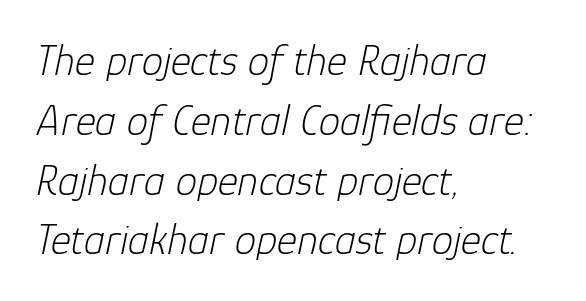
The image shows 43 px light type, italic (leaning right); set left-aligned, normal line spacing (1.39x), normal letter spacing, not underlined; low stroke contrast and a medium x-height.
